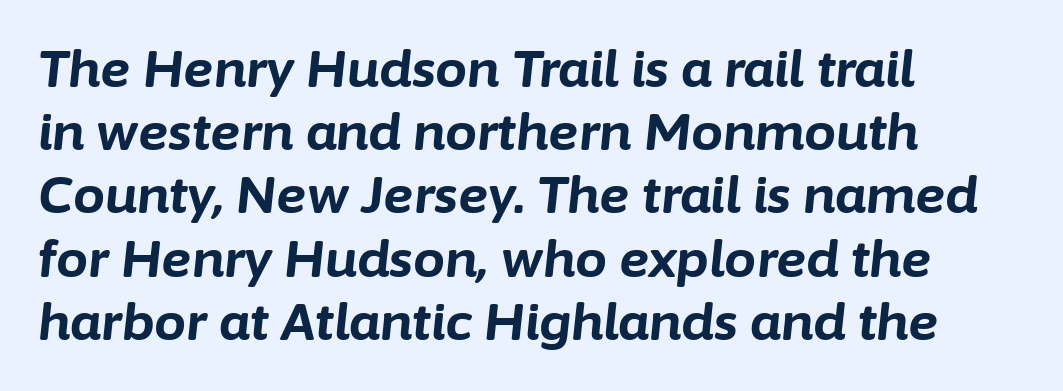
Q: Is the text bold? A: Yes.
Q: Is the text italic (slanted)? A: Yes, it leans right by about 6 degrees.
Q: Is the text underlined? A: No.
Q: How is the paragraph aligned? A: Left-aligned.
Q: Is the spacing between letters normal or unusually wide? A: Normal.
Q: Width (condensed, normal, or wide)? A: Normal.
Q: Stroke contrast? A: Low.
Q: x-height? A: Medium.
Q: Monospaced? A: No.
